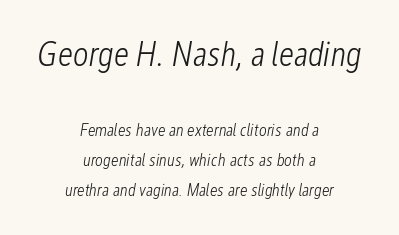
The image shows 34 px light, condensed type, italic (leaning right); set centered, line spacing 1.74x, normal letter spacing, not underlined; the first (top) block is 2.0x larger; low stroke contrast and a medium x-height.
